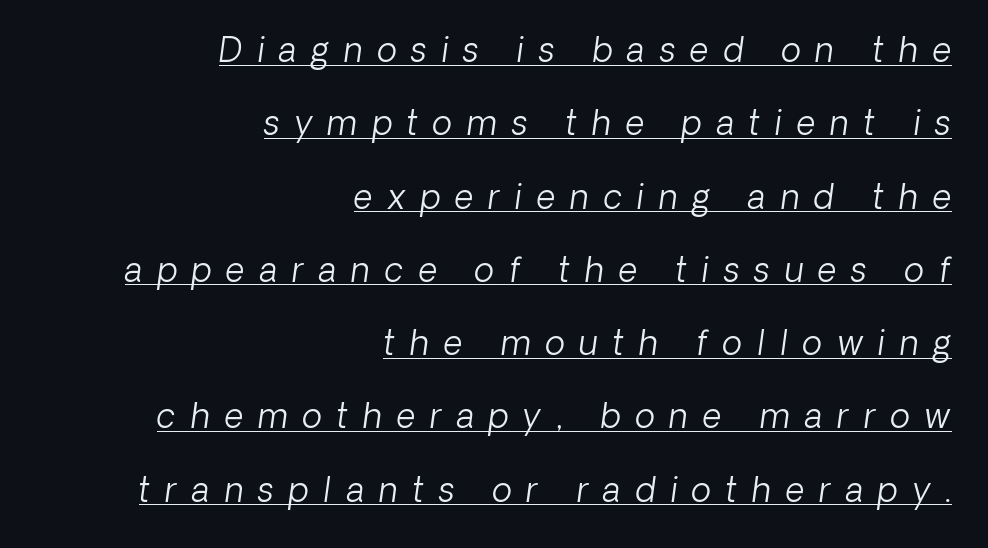
{"italic": "yes", "lean": "right", "slant_degrees": 8, "bold": "no", "weight": "light", "width": "normal", "stroke_contrast": "low", "x_height": "medium", "monospaced": "no", "underline": "yes", "align": "right", "line_spacing": "loose", "line_spacing_ratio": 2.22, "letter_spacing": "wide", "letter_spacing_em": 0.45, "glyph_px": 33}
